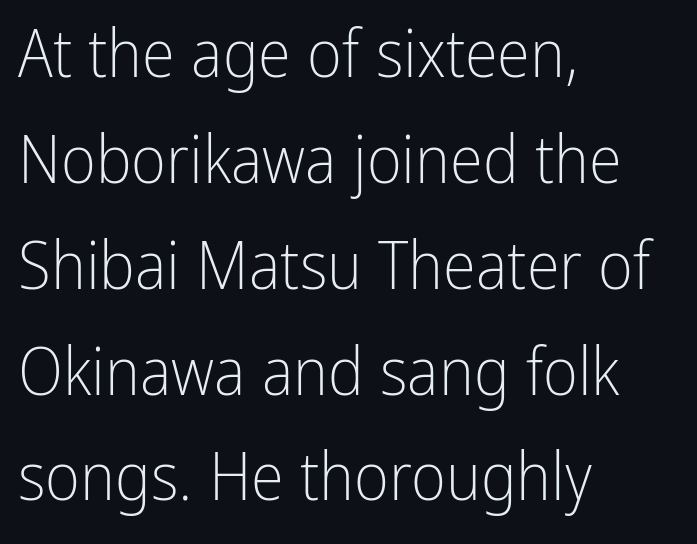
Teacher's note: observe the even left margin — that is flush-left alignment. A sans-serif font was chosen for this passage. Evenly set lines give the paragraph a standard silhouette. Spacing verdict: proportional, widths tailored to each character. Rule under the text: the space is simply empty. Compared with typical body copy, the letter spacing here is the same.
